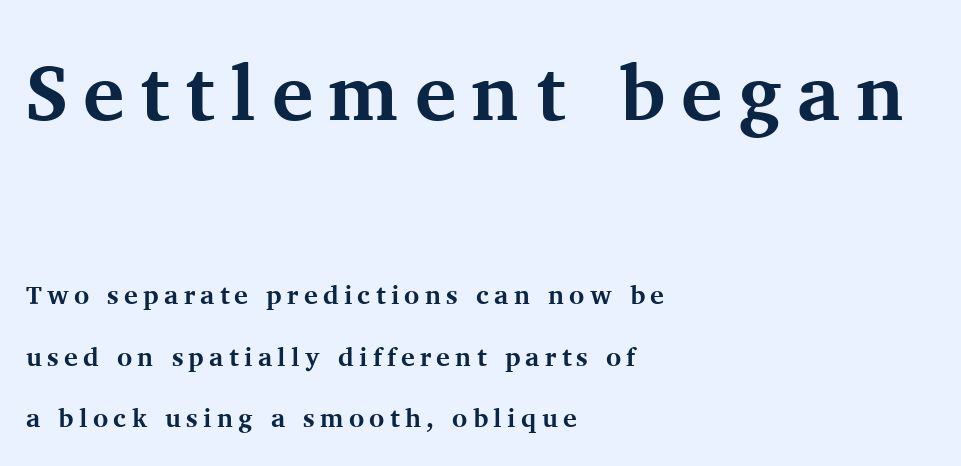
The image shows 78 px bold serif type, upright; set left-aligned, loose line spacing (2.36x), unusually wide letter spacing (+0.2 em), not underlined; the first (top) block is 3.0x larger; medium stroke contrast and a medium x-height.
